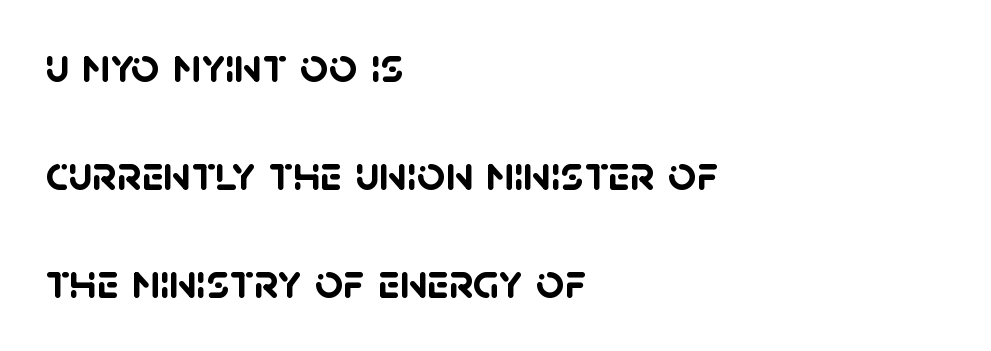
Teacher's note: observe the even left margin — that is flush-left alignment. Spacing verdict: proportional, widths tailored to each character. No word sits above an underline. This sample uses a sans-serif face.
